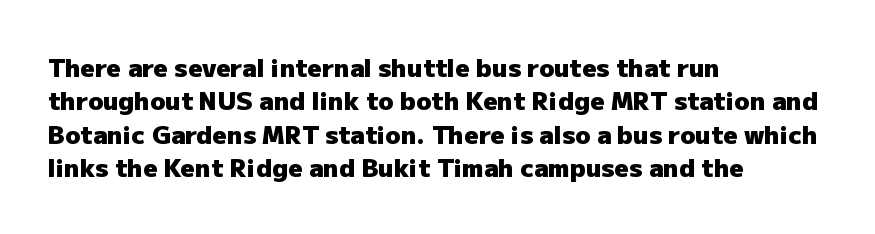
The image shows 25 px bold type, upright; set left-aligned, normal line spacing (1.34x), normal letter spacing, not underlined.
